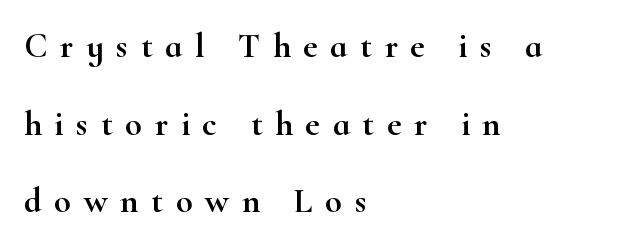
Q: Is the text italic (slanted)? A: No, it is upright.
Q: Is the typeface a serif or a sans-serif typeface? A: Serif.
Q: Is the text underlined? A: No.
Q: How is the paragraph aligned? A: Left-aligned.
Q: Is the spacing between letters normal or unusually wide? A: Unusually wide.
Q: Is the spacing between lines tight, normal or loose? A: Loose.
Q: Width (condensed, normal, or wide)? A: Wide.
Q: Stroke contrast? A: High.
Q: x-height? A: Small.
Q: Monospaced? A: No.
